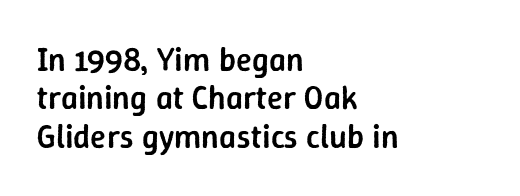
{"serif": "no", "italic": "no", "bold": "semi", "weight": "semibold", "width": "normal", "stroke_contrast": "low", "x_height": "medium", "monospaced": "no", "underline": "no", "align": "left", "line_spacing_ratio": 1.16, "letter_spacing": "normal", "letter_spacing_em": 0.0, "glyph_px": 33}
